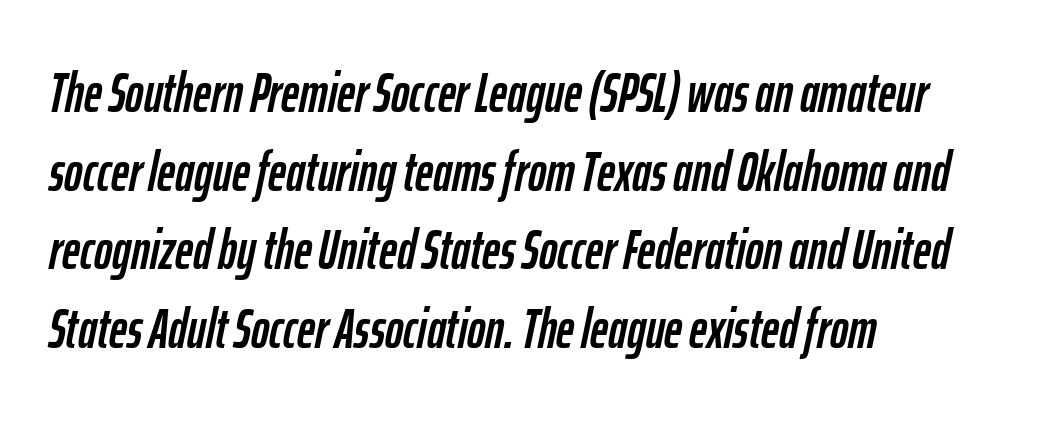
Q: Is the text italic (slanted)? A: Yes, it leans right by about 12 degrees.
Q: Is the text underlined? A: No.
Q: How is the paragraph aligned? A: Left-aligned.
Q: Is the spacing between letters normal or unusually wide? A: Normal.
Q: Is the spacing between lines tight, normal or loose? A: Normal.
Q: Width (condensed, normal, or wide)? A: Condensed.
Q: Stroke contrast? A: Low.
Q: x-height? A: Medium.
Q: Monospaced? A: No.
